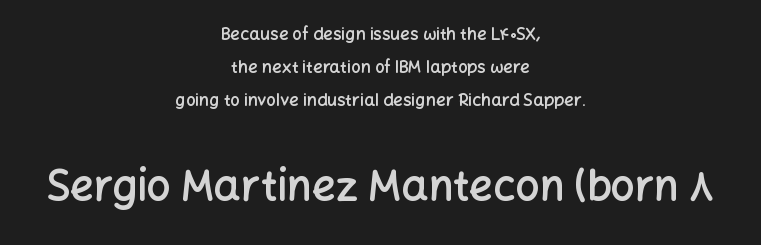
Typesetter's note: demi weight, one step under bold. Do the characters align in a grid? No, the font is proportional. A roman cut, with each character standing at attention. The letters in the lower block stand taller than those in the block above. Reading down the block, each line starts at a different indent, mirrored at its end.
